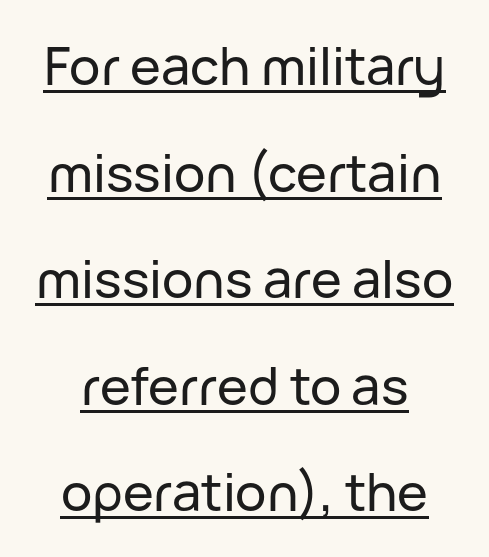
{"serif": "no", "italic": "no", "width": "normal", "stroke_contrast": "low", "x_height": "medium", "monospaced": "no", "underline": "yes", "line_spacing": "loose", "line_spacing_ratio": 2.05, "letter_spacing": "normal", "letter_spacing_em": 0.0, "glyph_px": 52}
